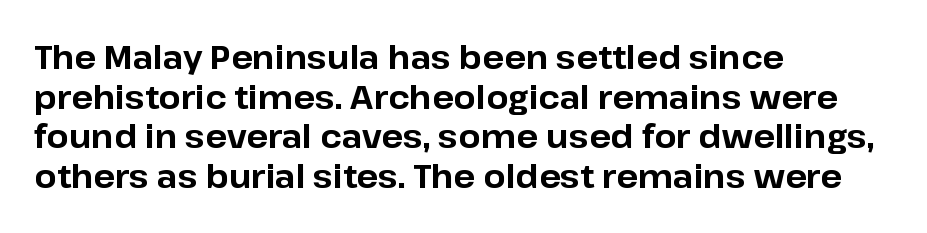
The image shows 32 px bold sans-serif type, upright; set left-aligned, line spacing 1.24x, normal letter spacing, not underlined; low stroke contrast and a medium x-height.
